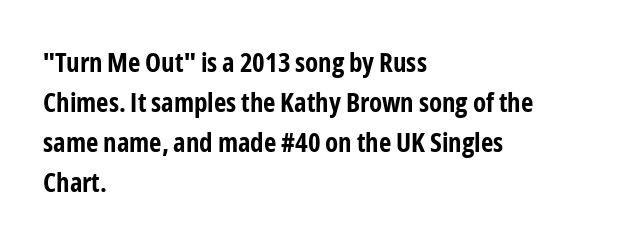
A student would call this left alignment; a typographer would say flush left, rag right. Lines of text with bare space underneath. Does the weight exceed regular? Yes, all the way to bold. Posture: vertical. The rows are spaced the way most documents space them. In terms of letterspacing, this is plain default setting.
